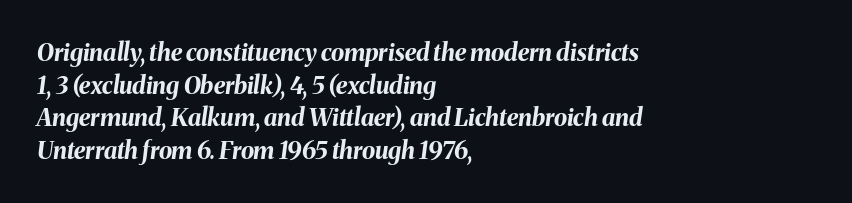
Q: Is the text bold? A: Yes.
Q: Is the text italic (slanted)? A: Yes, it leans right by about 8 degrees.
Q: Is the text underlined? A: No.
Q: How is the paragraph aligned? A: Left-aligned.
Q: Is the spacing between letters normal or unusually wide? A: Normal.
Q: Is the spacing between lines tight, normal or loose? A: Normal.
